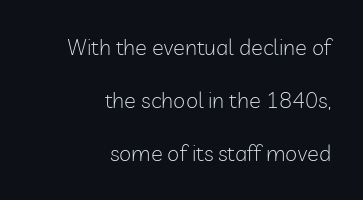
{"italic": "no", "bold": "no", "underline": "no", "align": "right", "line_spacing": "loose", "line_spacing_ratio": 2.42, "letter_spacing": "normal", "letter_spacing_em": 0.0, "glyph_px": 22}
